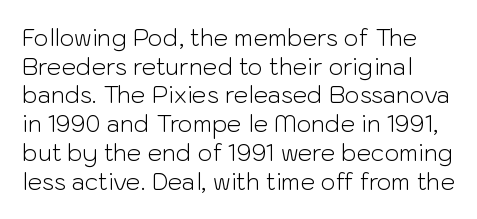
Q: Is the text bold? A: No.
Q: Is the text italic (slanted)? A: No, it is upright.
Q: Is the text underlined? A: No.
Q: Is the spacing between letters normal or unusually wide? A: Normal.
Q: Is the spacing between lines tight, normal or loose? A: Normal.
